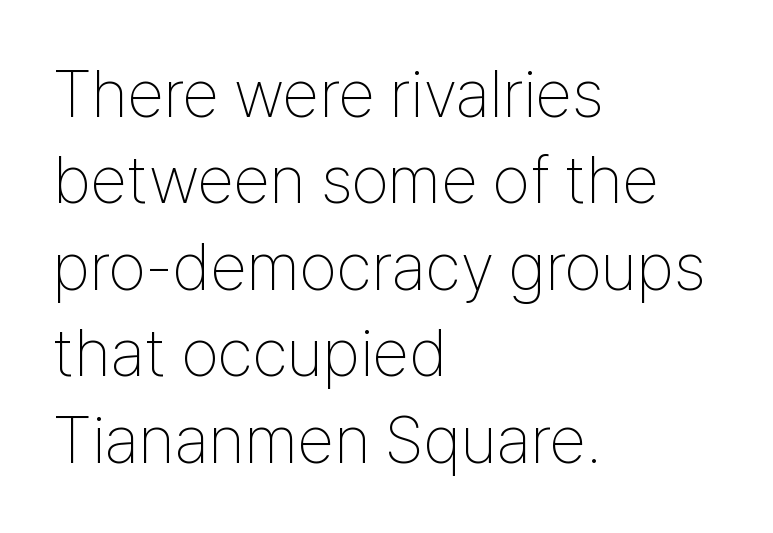
The image shows 67 px thin, condensed sans-serif type, upright; set left-aligned, normal line spacing (1.29x), normal letter spacing, not underlined; low stroke contrast and a medium x-height.
